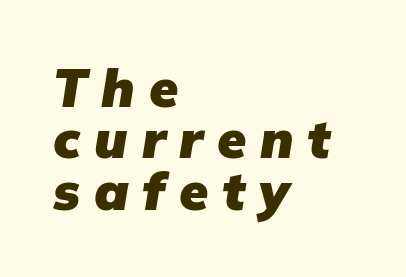
The image shows 53 px heavy type, italic (leaning right); set left-aligned, tight line spacing (0.97x), unusually wide letter spacing (+0.26 em), not underlined; low stroke contrast and a medium x-height.
